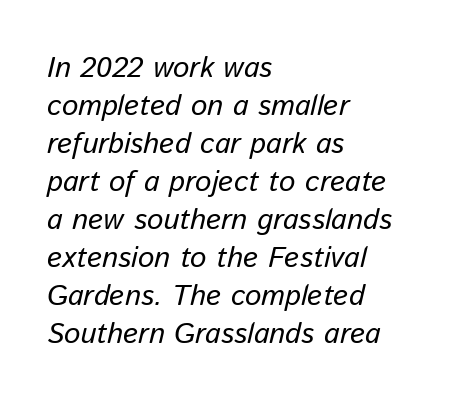
{"italic": "yes", "lean": "right", "slant_degrees": 13, "width": "normal", "stroke_contrast": "low", "x_height": "medium", "monospaced": "no", "underline": "no", "align": "left", "line_spacing": "normal", "line_spacing_ratio": 1.31, "letter_spacing": "normal", "letter_spacing_em": 0.0, "glyph_px": 29}
